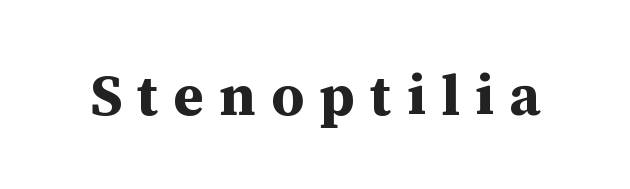
A typesetter would mark this as roman, not italic. Observe the serifs anchoring each vertical stroke in this sample. This is heavy type, rendered in bold. Observe the wide spacing: letters keep a clear distance from each other. The string is rendered with underlining switched off. A typesetter would call this proportional, since set widths differ per character.
